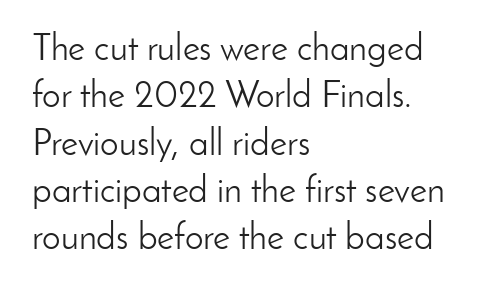
{"serif": "no", "italic": "no", "bold": "no", "weight": "light", "width": "normal", "stroke_contrast": "low", "x_height": "small", "monospaced": "no", "underline": "no", "align": "left", "line_spacing": "normal", "line_spacing_ratio": 1.28, "letter_spacing": "normal", "letter_spacing_em": 0.0, "glyph_px": 37}
